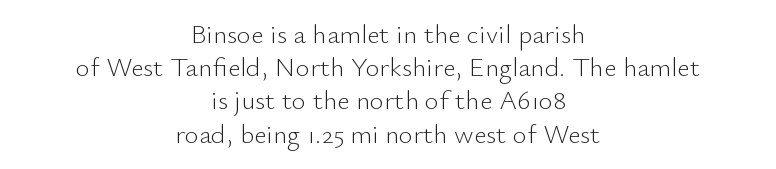
The image shows 27 px text type, upright; set centered, line spacing 1.23x, normal letter spacing, not underlined.
